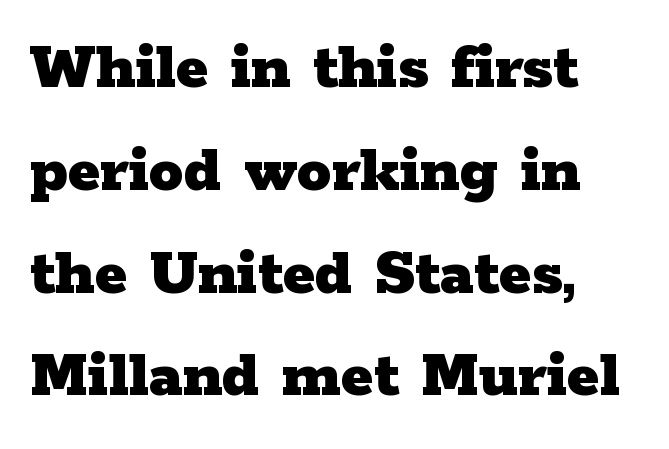
The glyphs are unaccompanied by any horizontal stroke below them. The face used here is proportionally spaced, like ordinary book or web type. Rendered with straight, roman letterforms. The passage shown has conventional tracking throughout. Casual observation: everything's shoved over to the left. Whoever set this chose a conventional vertical rhythm.
